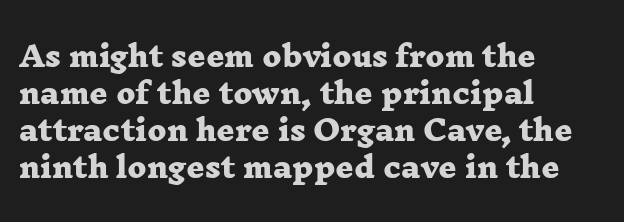
{"serif": "yes", "bold": "yes", "weight": "heavy", "width": "wide", "stroke_contrast": "low", "x_height": "medium", "monospaced": "no", "underline": "no", "align": "left", "line_spacing": "normal", "line_spacing_ratio": 1.32, "letter_spacing": "normal", "letter_spacing_em": 0.0, "glyph_px": 28}
